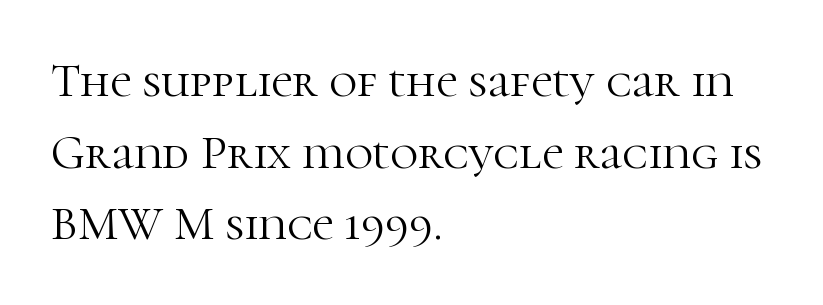
Q: Is the text bold? A: No.
Q: Is the text italic (slanted)? A: No, it is upright.
Q: Is the typeface a serif or a sans-serif typeface? A: Serif.
Q: Is the text underlined? A: No.
Q: How is the paragraph aligned? A: Left-aligned.
Q: Is the spacing between letters normal or unusually wide? A: Normal.
Q: Is the spacing between lines tight, normal or loose? A: Normal.
Q: Width (condensed, normal, or wide)? A: Normal.
Q: Stroke contrast? A: High.
Q: x-height? A: Medium.
Q: Monospaced? A: No.
